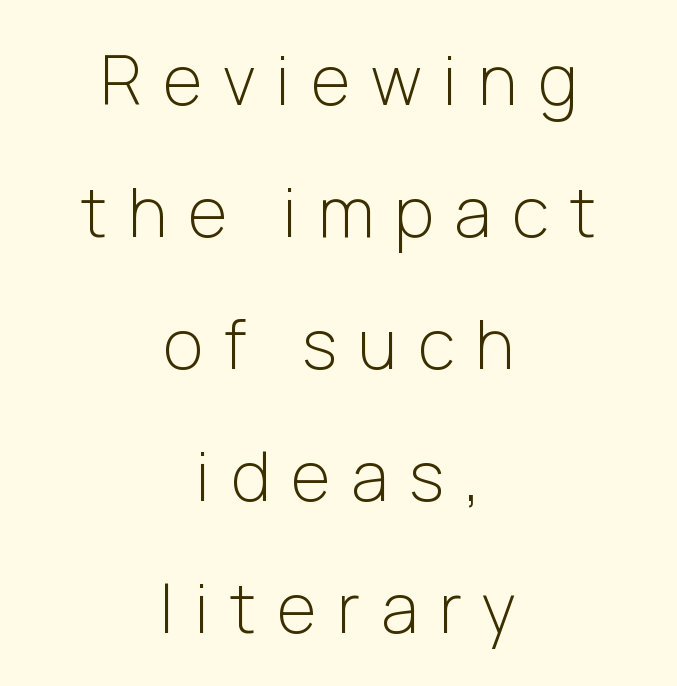
{"serif": "no", "italic": "no", "bold": "no", "weight": "light", "width": "normal", "stroke_contrast": "low", "x_height": "medium", "monospaced": "no", "underline": "no", "align": "center", "line_spacing": "loose", "line_spacing_ratio": 1.94, "letter_spacing": "wide", "letter_spacing_em": 0.31, "glyph_px": 68}
